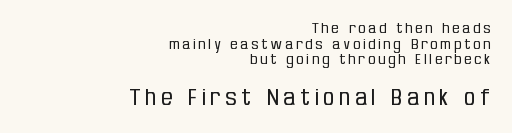
Q: Is the text bold? A: No.
Q: Is the text italic (slanted)? A: No, it is upright.
Q: Is the text underlined? A: No.
Q: How is the paragraph aligned? A: Right-aligned.
Q: Is the spacing between letters normal or unusually wide? A: Unusually wide.
Q: Is the spacing between lines tight, normal or loose? A: Tight.
Q: Which block of text is set in a larger size, the first (top) or the second (bottom)? A: The second (bottom) one.
